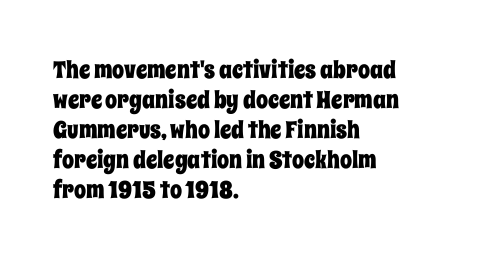
The lines in this sample share a left origin and differ only in where they stop. Tracking here is standard; glyphs follow each other at the usual distance. How would I describe the line gaps? Plain and ordinary. You can tell it's not italic because the verticals are truly vertical.
